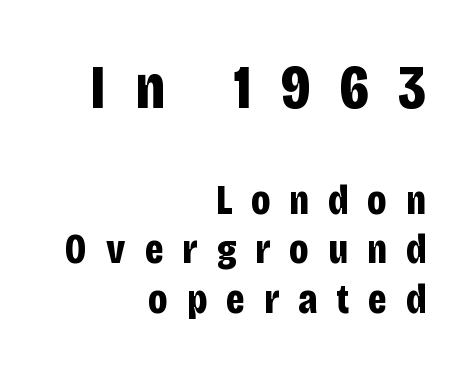
The image shows 63 px bold, condensed sans-serif type, upright; set right-aligned, line spacing 1.18x, unusually wide letter spacing (+0.45 em), not underlined; the first (top) block is 1.5x larger; low stroke contrast and a large x-height.
